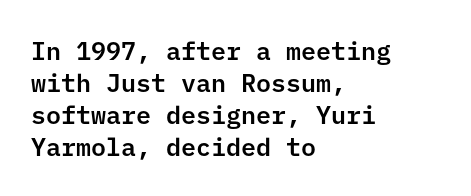
Q: Is the text italic (slanted)? A: No, it is upright.
Q: Is the text underlined? A: No.
Q: How is the paragraph aligned? A: Left-aligned.
Q: Is the spacing between letters normal or unusually wide? A: Normal.
Q: Is the spacing between lines tight, normal or loose? A: Normal.
